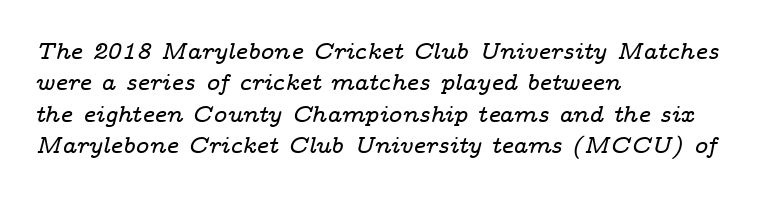
Q: Is the text italic (slanted)? A: Yes, it leans right by about 14 degrees.
Q: Is the text underlined? A: No.
Q: How is the paragraph aligned? A: Left-aligned.
Q: Is the spacing between letters normal or unusually wide? A: Normal.
Q: Is the spacing between lines tight, normal or loose? A: Normal.
